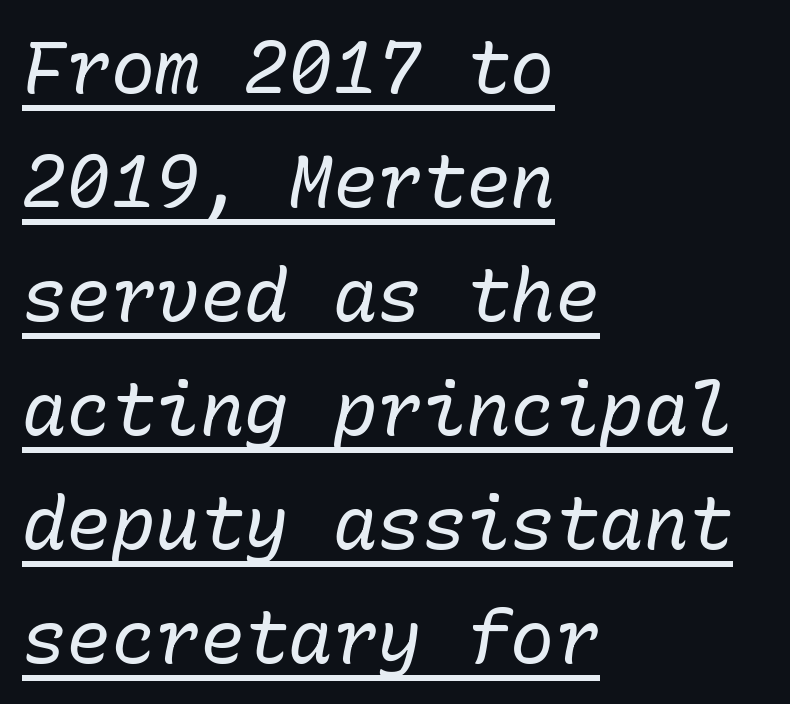
Q: Is the text bold? A: No.
Q: Is the text italic (slanted)? A: Yes, it leans right by about 10 degrees.
Q: Is the text underlined? A: Yes.
Q: How is the paragraph aligned? A: Left-aligned.
Q: Is the spacing between letters normal or unusually wide? A: Normal.
Q: Is the spacing between lines tight, normal or loose? A: Normal.
Q: Width (condensed, normal, or wide)? A: Normal.
Q: Stroke contrast? A: Low.
Q: x-height? A: Medium.
Q: Monospaced? A: Yes.
